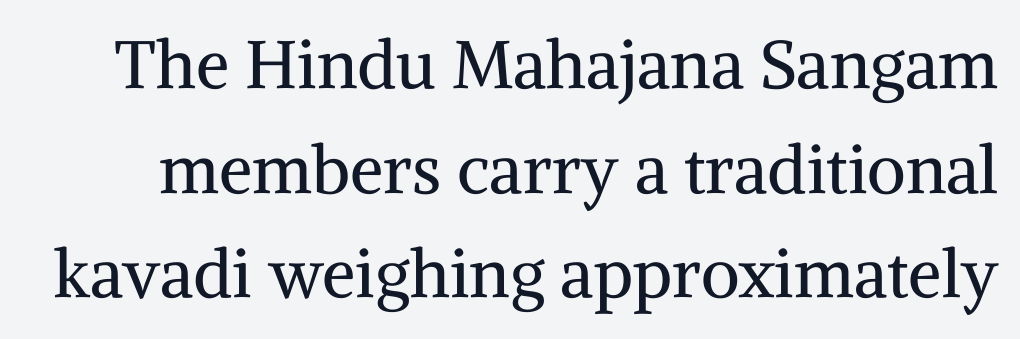
Every character sits straight up, as roman type does. The gap between lines stays unmarked. A typesetter would call this zero additional tracking. Check where the strokes stop: tiny serifs finish them off. The letterforms sit at book weight or below.
